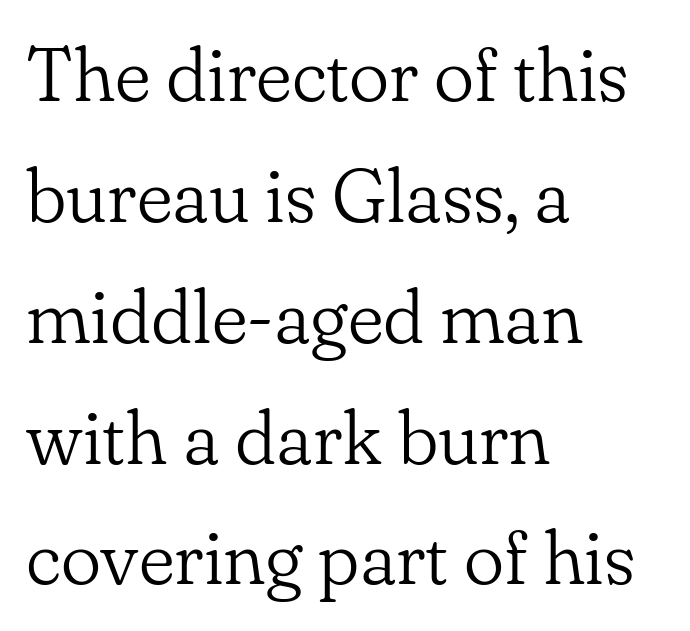
The image shows 76 px light serif type, upright; set left-aligned, normal line spacing (1.59x), normal letter spacing, not underlined; low stroke contrast and a small x-height.
